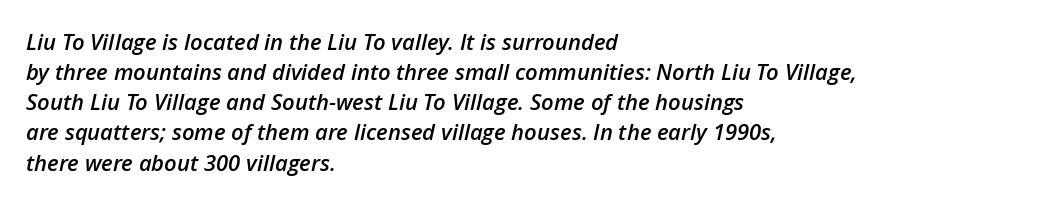
The image shows 22 px text type, italic (leaning right); set left-aligned, normal line spacing (1.37x), normal letter spacing, not underlined.
